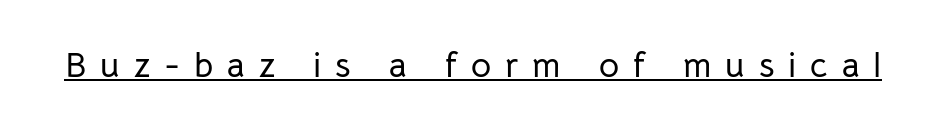
Q: Is the text italic (slanted)? A: No, it is upright.
Q: Is the typeface a serif or a sans-serif typeface? A: Sans-serif.
Q: Is the text underlined? A: Yes.
Q: Is the spacing between letters normal or unusually wide? A: Unusually wide.
Q: Width (condensed, normal, or wide)? A: Normal.
Q: Stroke contrast? A: Low.
Q: x-height? A: Medium.
Q: Monospaced? A: No.
